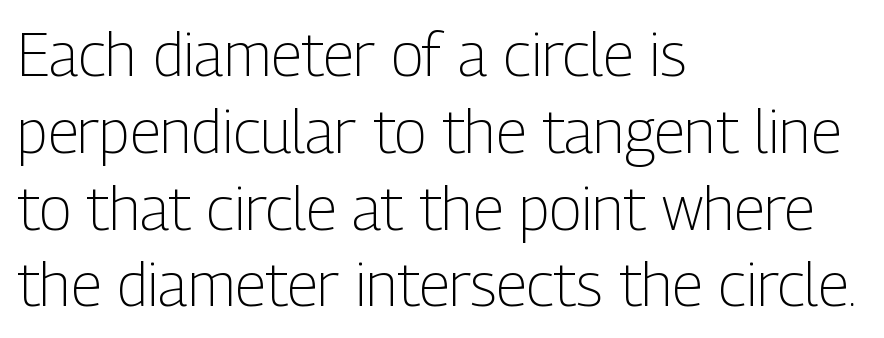
Is this a fixed-width face? No — the glyphs have proportional, varying widths. The letters look calm and open, with moderate or lighter stems. The gaps between neighbouring characters are ordinary and unremarkable. The string is rendered with underlining switched off.
